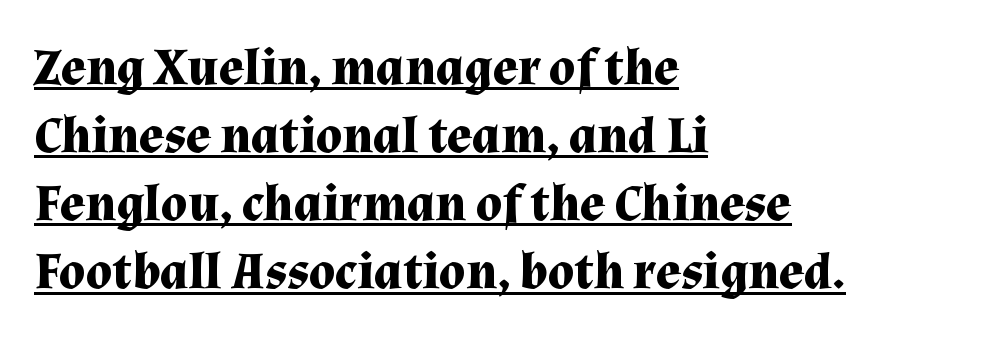
The image shows 52 px bold serif type, upright; set left-aligned, normal line spacing (1.31x), normal letter spacing, underlined; medium stroke contrast and a medium x-height.
